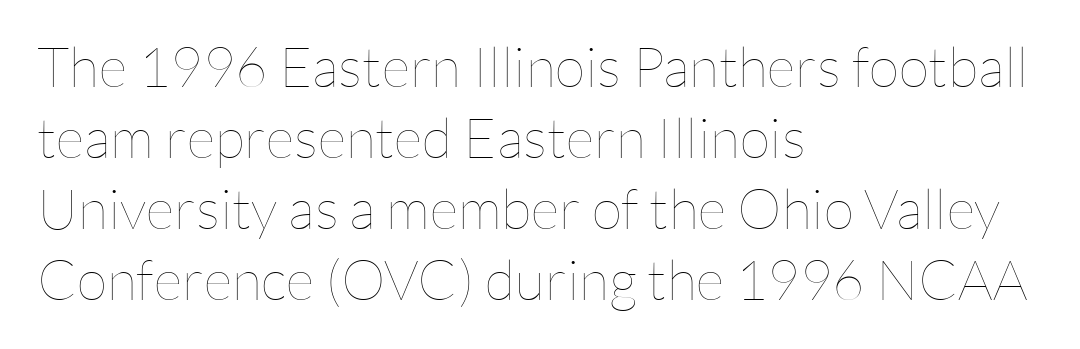
Q: Is the text bold? A: No.
Q: Is the text italic (slanted)? A: No, it is upright.
Q: Is the text underlined? A: No.
Q: How is the paragraph aligned? A: Left-aligned.
Q: Is the spacing between letters normal or unusually wide? A: Normal.
Q: Is the spacing between lines tight, normal or loose? A: Normal.
Q: Width (condensed, normal, or wide)? A: Normal.
Q: Stroke contrast? A: Low.
Q: x-height? A: Medium.
Q: Monospaced? A: No.
